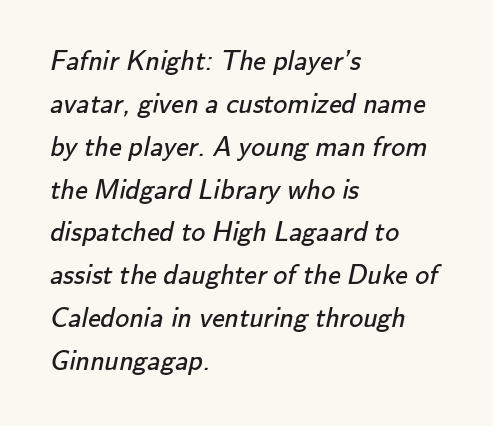
Q: Is the text bold? A: No.
Q: Is the typeface a serif or a sans-serif typeface? A: Sans-serif.
Q: Is the text underlined? A: No.
Q: How is the paragraph aligned? A: Left-aligned.
Q: Is the spacing between letters normal or unusually wide? A: Normal.
Q: Is the spacing between lines tight, normal or loose? A: Normal.
Q: Width (condensed, normal, or wide)? A: Normal.
Q: Stroke contrast? A: Low.
Q: x-height? A: Small.
Q: Monospaced? A: No.
